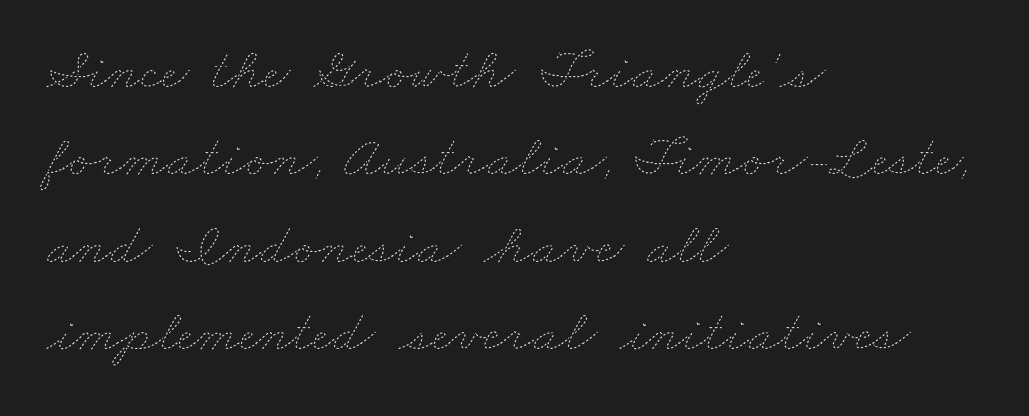
{"bold": "no", "weight": "thin", "width": "wide", "stroke_contrast": "low", "x_height": "small", "monospaced": "no", "underline": "no", "align": "left", "line_spacing": "normal", "line_spacing_ratio": 1.48, "letter_spacing": "normal", "letter_spacing_em": 0.0, "glyph_px": 59}
